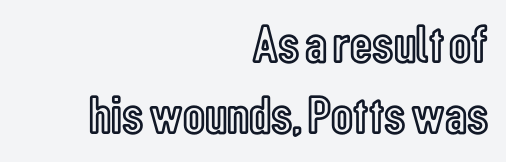
Q: Is the text italic (slanted)? A: No, it is upright.
Q: Is the text underlined? A: No.
Q: How is the paragraph aligned? A: Right-aligned.
Q: Is the spacing between letters normal or unusually wide? A: Normal.
Q: Is the spacing between lines tight, normal or loose? A: Normal.
Q: Width (condensed, normal, or wide)? A: Condensed.
Q: x-height? A: Medium.
Q: Monospaced? A: No.
